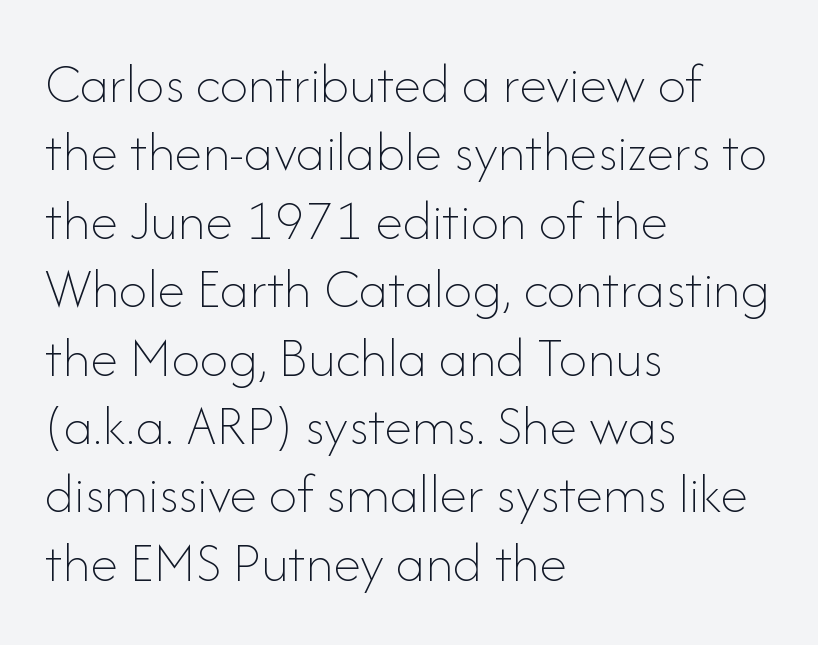
The image shows 57 px thin type, upright; set left-aligned, line spacing 1.2x, normal letter spacing, not underlined; low stroke contrast and a small x-height.
